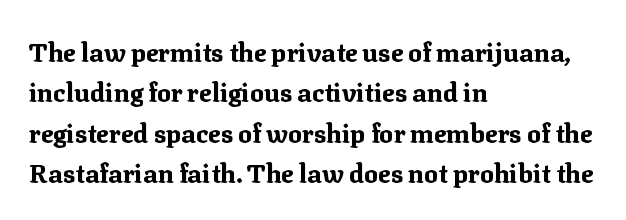
The image shows 26 px bold type, upright; set left-aligned, normal line spacing (1.55x), normal letter spacing, not underlined.
